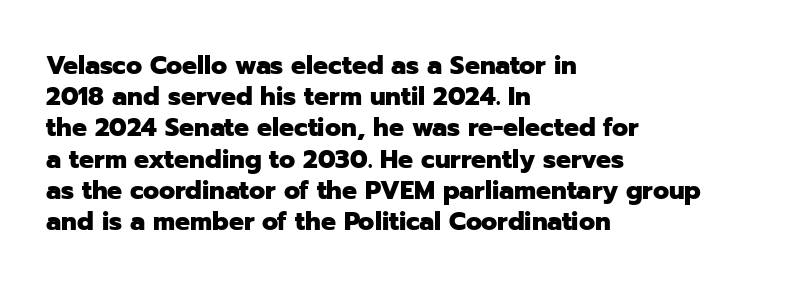
Caption: standard tracking, unaltered. Weight: bold. Line beginnings align vertically; line endings do not. The type sits square on the baseline with zero lean.
